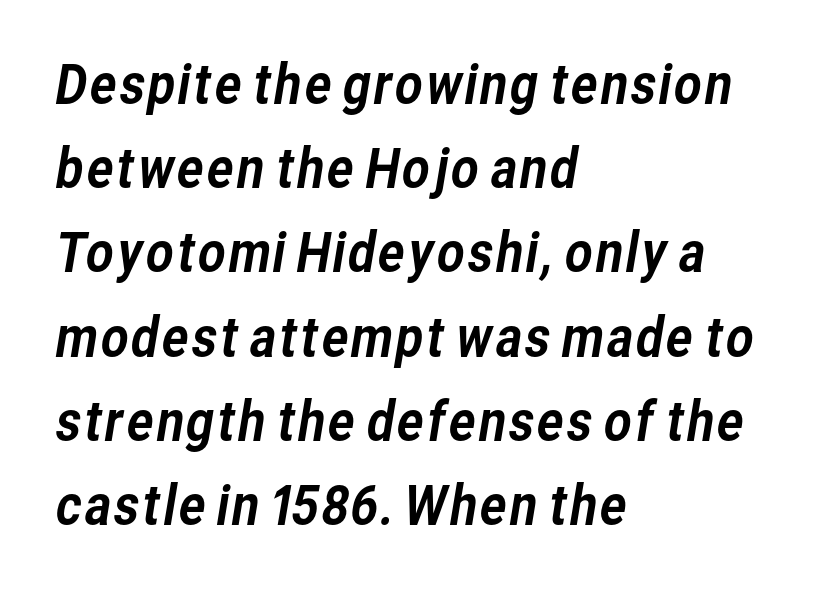
{"serif": "no", "width": "normal", "stroke_contrast": "low", "x_height": "medium", "monospaced": "no", "underline": "no", "align": "left", "line_spacing": "normal", "line_spacing_ratio": 1.56, "letter_spacing": "normal", "letter_spacing_em": 0.0, "glyph_px": 54}
